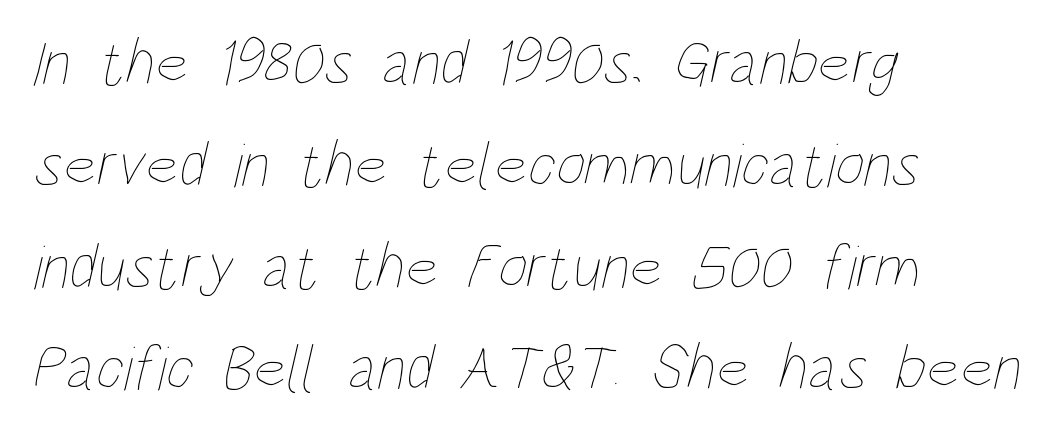
The image shows 64 px thin, condensed type; set left-aligned, normal line spacing (1.59x), normal letter spacing, not underlined; low stroke contrast and a large x-height.
